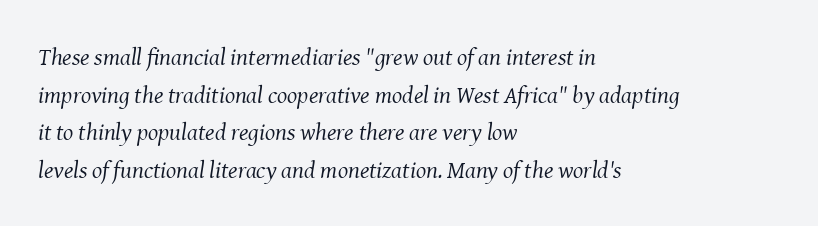
Q: Is the text bold? A: No.
Q: Is the text italic (slanted)? A: Yes, it leans right by about 8 degrees.
Q: Is the text underlined? A: No.
Q: How is the paragraph aligned? A: Left-aligned.
Q: Is the spacing between letters normal or unusually wide? A: Normal.
Q: Is the spacing between lines tight, normal or loose? A: Normal.
